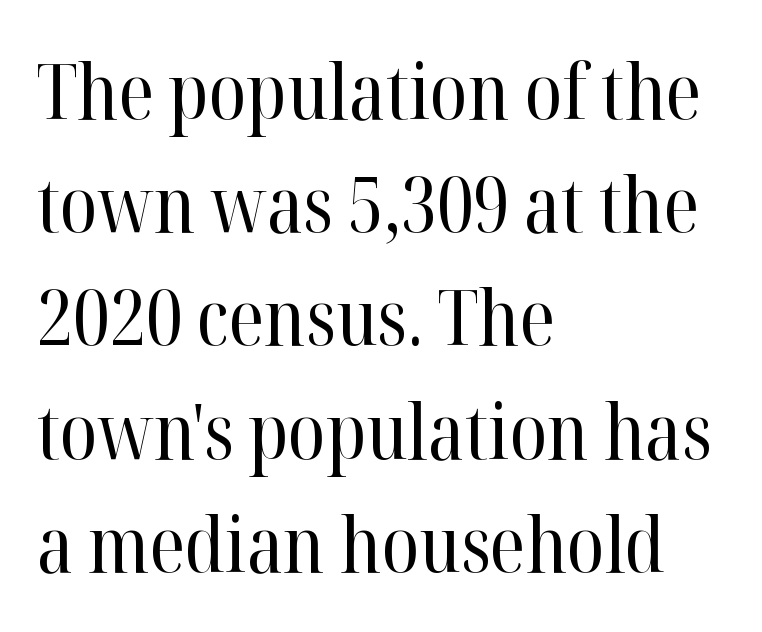
{"serif": "yes", "italic": "no", "bold": "no", "weight": "regular", "width": "normal", "stroke_contrast": "high", "x_height": "medium", "monospaced": "no", "underline": "no", "align": "left", "line_spacing": "normal", "line_spacing_ratio": 1.49, "letter_spacing": "normal", "letter_spacing_em": 0.0, "glyph_px": 76}
